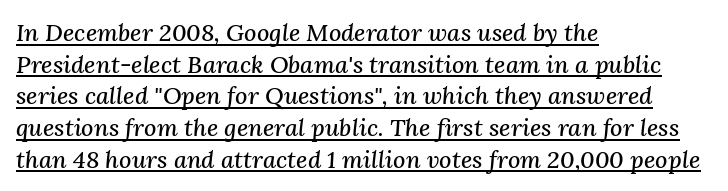
{"italic": "yes", "lean": "right", "slant_degrees": 3, "underline": "yes", "align": "left", "line_spacing": "normal", "line_spacing_ratio": 1.32, "letter_spacing": "normal", "letter_spacing_em": 0.0, "glyph_px": 24}
